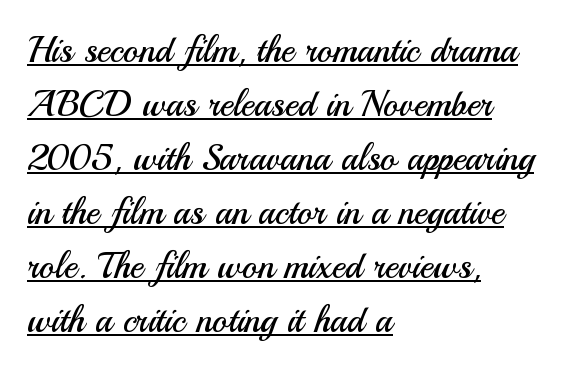
Q: Is the text bold? A: No.
Q: Is the text italic (slanted)? A: Yes.
Q: Is the typeface a serif or a sans-serif typeface? A: Sans-serif.
Q: Is the text underlined? A: Yes.
Q: How is the paragraph aligned? A: Left-aligned.
Q: Is the spacing between letters normal or unusually wide? A: Normal.
Q: Is the spacing between lines tight, normal or loose? A: Normal.
Q: Width (condensed, normal, or wide)? A: Normal.
Q: Stroke contrast? A: Medium.
Q: x-height? A: Small.
Q: Monospaced? A: No.
